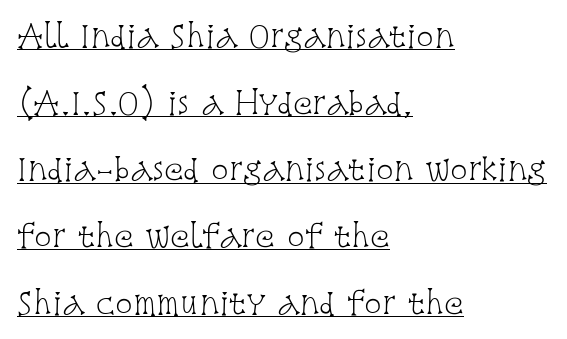
These lines stack with their left ends in a neat column. This sample uses a serif face. The rendering uses a large line-height, opening up the rows. Underline: present. Here the designer chose a conventional face with non-uniform glyph widths. The line texture is even and compact thanks to regular tracking.
